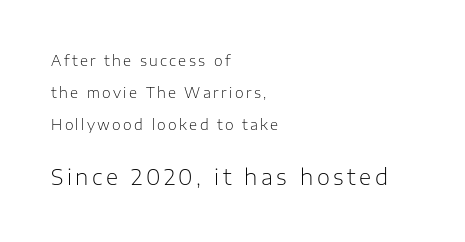
Q: Is the text bold? A: No.
Q: Is the text italic (slanted)? A: No, it is upright.
Q: Is the text underlined? A: No.
Q: How is the paragraph aligned? A: Left-aligned.
Q: Is the spacing between lines tight, normal or loose? A: Loose.
Q: Which block of text is set in a larger size, the first (top) or the second (bottom)? A: The second (bottom) one.
